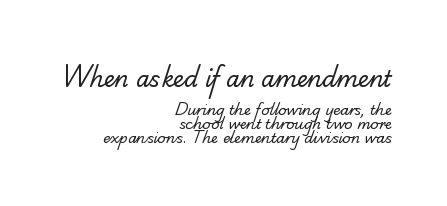
The image shows 22 px text type; set right-aligned, tight line spacing (1.0x), normal letter spacing, not underlined; the first (top) block is 1.57x larger.
